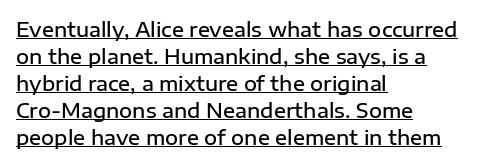
{"italic": "no", "bold": "semi", "underline": "yes", "align": "left", "line_spacing": "normal", "line_spacing_ratio": 1.35, "letter_spacing": "normal", "letter_spacing_em": 0.0, "glyph_px": 20}
